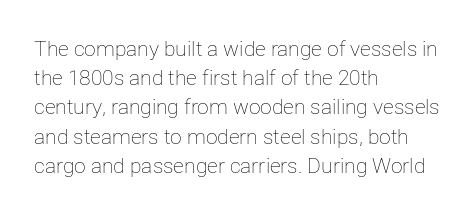
Q: Is the text bold? A: No.
Q: Is the text italic (slanted)? A: No, it is upright.
Q: Is the text underlined? A: No.
Q: How is the paragraph aligned? A: Left-aligned.
Q: Is the spacing between letters normal or unusually wide? A: Normal.
Q: Is the spacing between lines tight, normal or loose? A: Normal.
